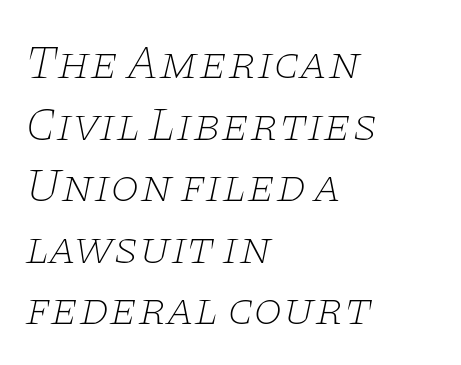
The image shows 47 px thin, wide serif type, italic (leaning right); set left-aligned, normal line spacing (1.31x), normal letter spacing, not underlined; low stroke contrast and a large x-height.
